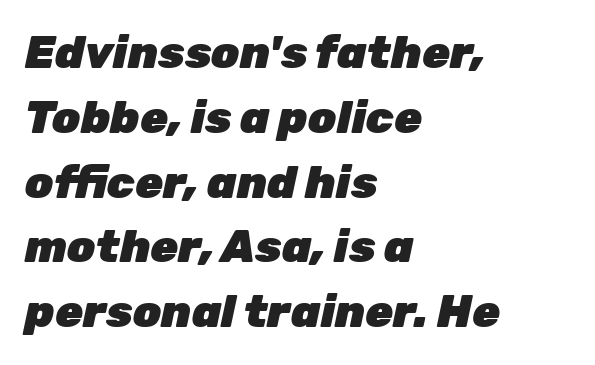
The image shows 45 px heavy type, italic (leaning right); set left-aligned, normal line spacing (1.44x), normal letter spacing, not underlined; low stroke contrast and a medium x-height.
